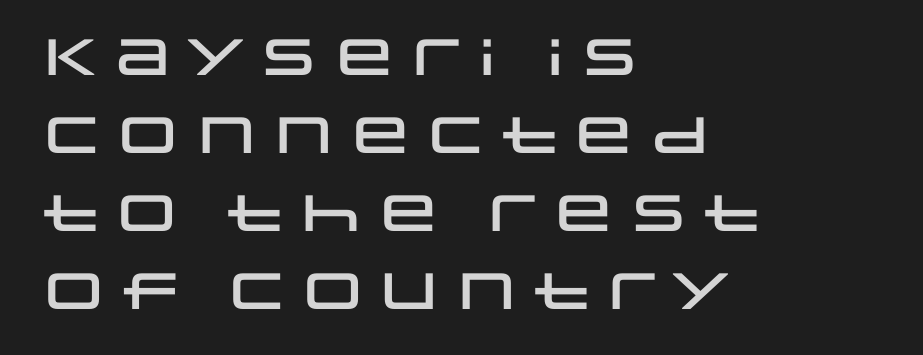
{"serif": "no", "italic": "no", "width": "wide", "stroke_contrast": "low", "x_height": "large", "monospaced": "no", "underline": "no", "align": "left", "line_spacing": "normal", "line_spacing_ratio": 1.53, "letter_spacing": "normal", "letter_spacing_em": 0.0, "glyph_px": 51}
